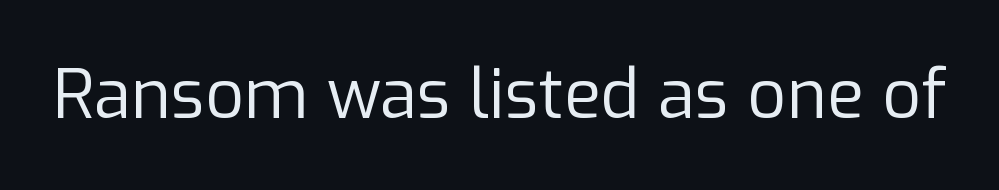
{"serif": "no", "italic": "no", "bold": "no", "weight": "regular", "width": "normal", "stroke_contrast": "low", "x_height": "medium", "monospaced": "no", "underline": "no", "letter_spacing": "normal", "letter_spacing_em": 0.0, "glyph_px": 68}
